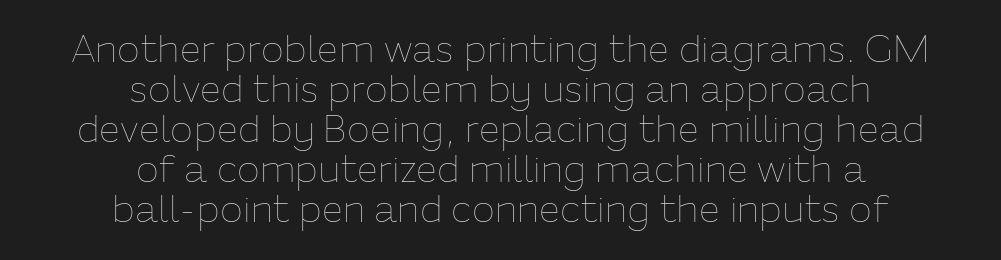
The image shows 38 px thin type, upright; set centered, tight line spacing (1.05x), normal letter spacing, not underlined; low stroke contrast and a medium x-height.
